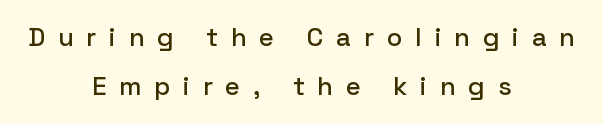
Q: Is the text italic (slanted)? A: No, it is upright.
Q: Is the text underlined? A: No.
Q: How is the paragraph aligned? A: Centered.
Q: Is the spacing between letters normal or unusually wide? A: Unusually wide.
Q: Is the spacing between lines tight, normal or loose? A: Loose.
